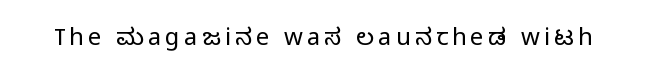
Only glyphs here, with clear space below each row. Posture: upright roman. The font is comparable to plain body text, perhaps lighter.
